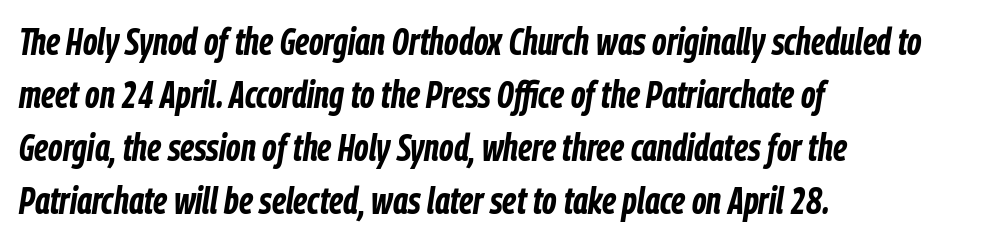
The image shows 37 px bold, condensed type, italic (leaning right); set left-aligned, normal line spacing (1.43x), normal letter spacing, not underlined; low stroke contrast and a medium x-height.
